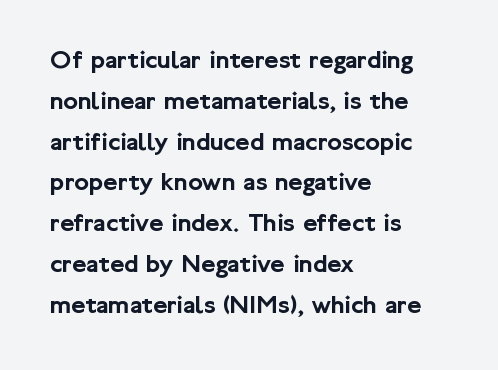
Q: Is the text italic (slanted)? A: No, it is upright.
Q: Is the text underlined? A: No.
Q: How is the paragraph aligned? A: Left-aligned.
Q: Is the spacing between letters normal or unusually wide? A: Normal.
Q: Is the spacing between lines tight, normal or loose? A: Normal.
